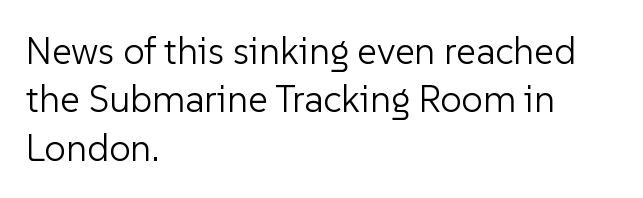
No extra ink here — the face is not bold. Italic? Not at all — the glyphs are vertical. Short note: letters normally spaced. Descenders hang freely into open space. The compositor pushed each line to the left boundary. The passage shown is typed in a proportional face where columns would drift.
